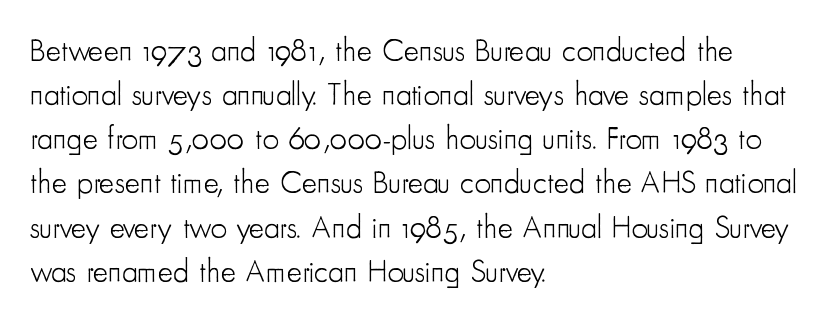
{"serif": "no", "italic": "no", "bold": "no", "weight": "light", "width": "condensed", "stroke_contrast": "low", "x_height": "small", "monospaced": "no", "underline": "no", "align": "left", "line_spacing": "normal", "line_spacing_ratio": 1.38, "letter_spacing": "normal", "letter_spacing_em": 0.0, "glyph_px": 32}
